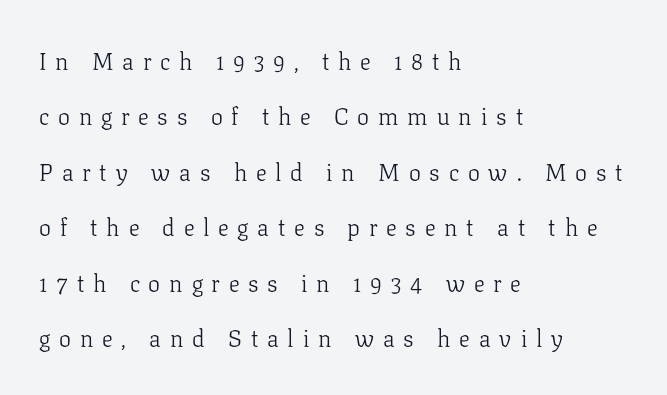
Quick note: underline off. Teacher's note: observe the even left margin — that is flush-left alignment. The horizontal fit of the characters is loose and conspicuously gappy. Is the stroke heavy? The answer is a plain regular-or-lighter.
